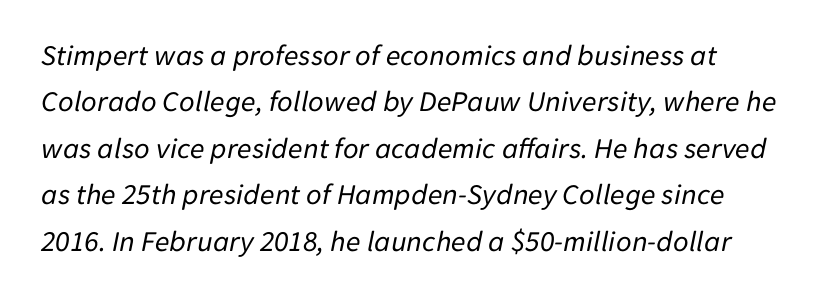
The area under the type is left untouched. Students, observe: this is what conventionally led text looks like. This sample has the flowing, uneven cadence of proportional lettering. The whole block is typeset with a tilt. Tracking here is standard; glyphs follow each other at the usual distance. The letterforms sit at book weight or below.
